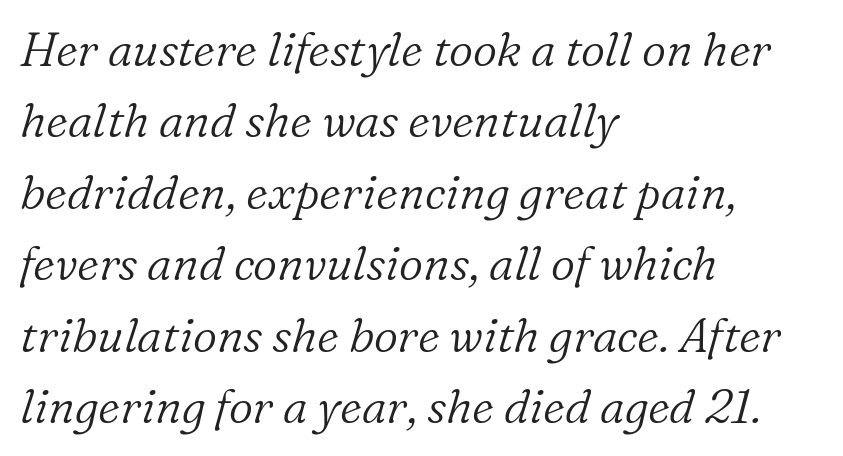
The image shows 47 px light serif type, italic (leaning right); set left-aligned, normal line spacing (1.52x), normal letter spacing, not underlined; low stroke contrast and a medium x-height.
